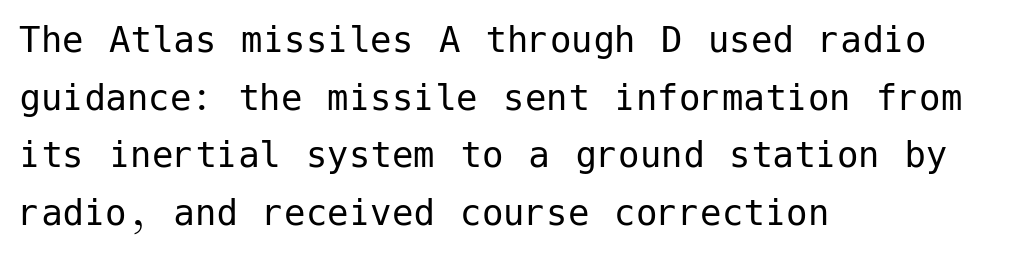
Q: Is the text bold? A: No.
Q: Is the text italic (slanted)? A: No, it is upright.
Q: Is the typeface a serif or a sans-serif typeface? A: Sans-serif.
Q: Is the text underlined? A: No.
Q: How is the paragraph aligned? A: Left-aligned.
Q: Is the spacing between letters normal or unusually wide? A: Normal.
Q: Is the spacing between lines tight, normal or loose? A: Normal.
Q: Width (condensed, normal, or wide)? A: Normal.
Q: Stroke contrast? A: Low.
Q: x-height? A: Medium.
